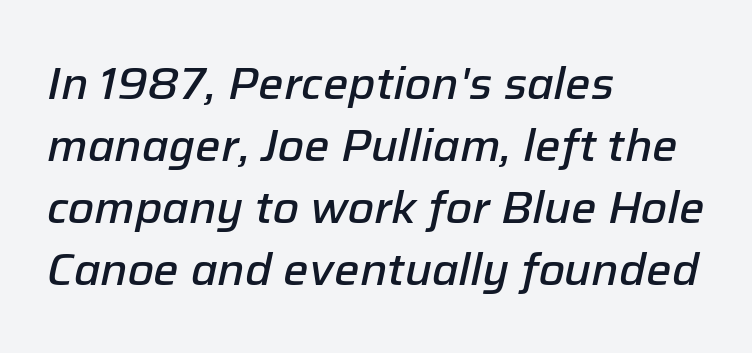
{"italic": "yes", "lean": "right", "slant_degrees": 12, "bold": "semi", "weight": "semibold", "width": "normal", "stroke_contrast": "low", "x_height": "medium", "monospaced": "no", "underline": "no", "align": "left", "line_spacing": "normal", "line_spacing_ratio": 1.38, "letter_spacing": "normal", "letter_spacing_em": 0.0, "glyph_px": 45}
